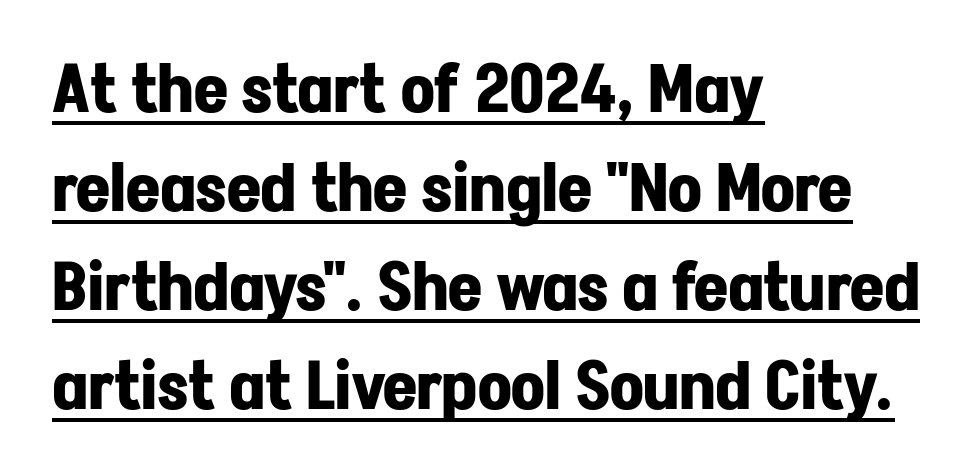
The image shows 66 px bold sans-serif type, upright; set left-aligned, normal line spacing (1.5x), normal letter spacing, underlined; low stroke contrast and a medium x-height.
